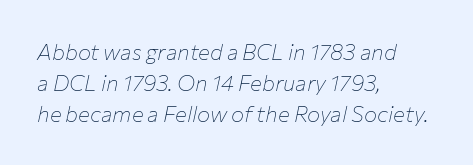
The image shows 22 px text type, italic (leaning right); set left-aligned, normal line spacing (1.42x), normal letter spacing, not underlined.
